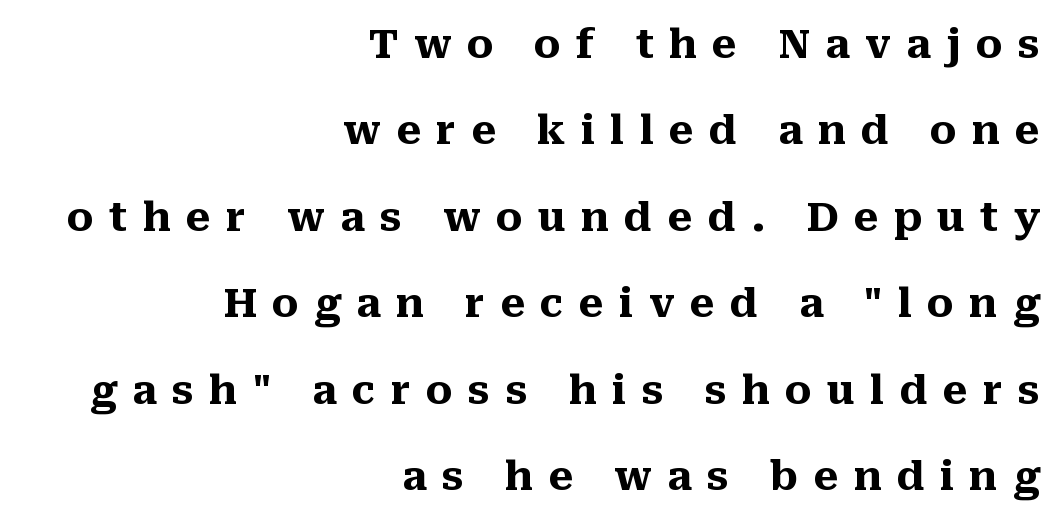
{"serif": "yes", "italic": "no", "bold": "yes", "weight": "heavy", "width": "normal", "stroke_contrast": "medium", "x_height": "medium", "monospaced": "no", "underline": "no", "align": "right", "line_spacing": "loose", "line_spacing_ratio": 2.16, "letter_spacing": "wide", "letter_spacing_em": 0.38, "glyph_px": 40}
